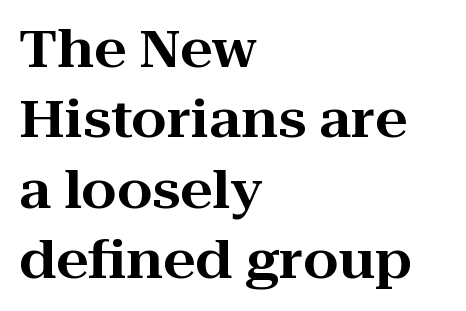
The image shows 51 px wide serif type, upright; set left-aligned, normal line spacing (1.38x), normal letter spacing, not underlined; high stroke contrast and a medium x-height.
